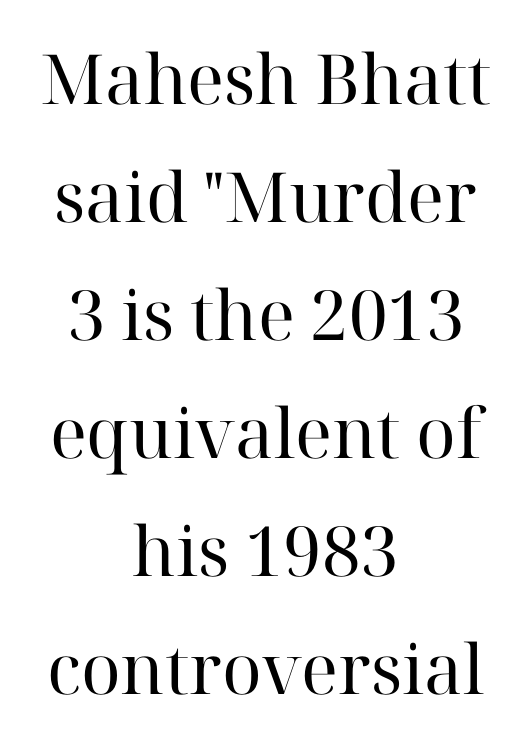
{"serif": "yes", "italic": "no", "bold": "no", "weight": "regular", "width": "normal", "stroke_contrast": "high", "x_height": "medium", "monospaced": "no", "underline": "no", "align": "center", "line_spacing_ratio": 1.71, "letter_spacing": "normal", "letter_spacing_em": 0.0, "glyph_px": 69}
